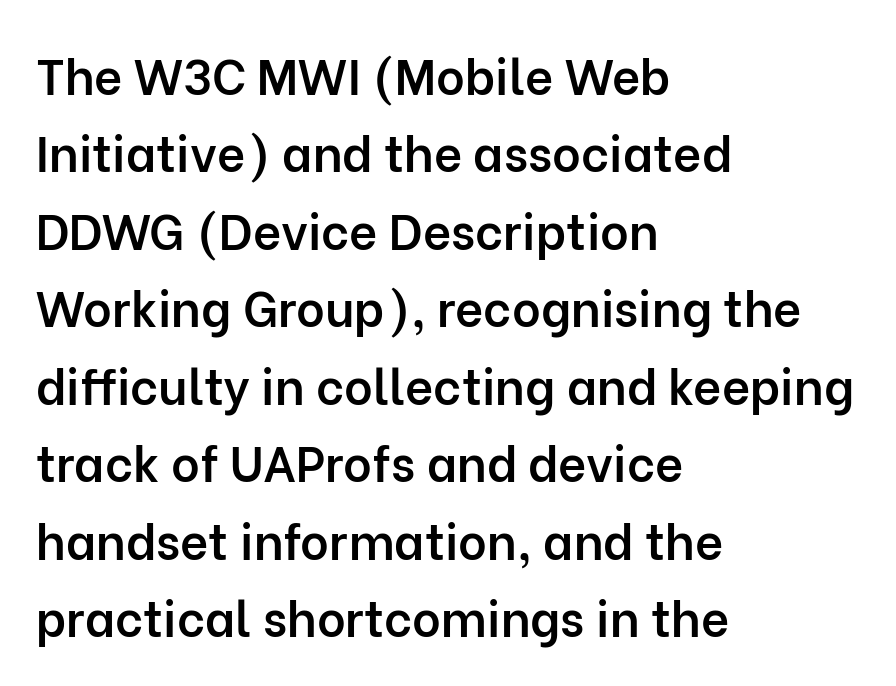
There is no visible air inserted between adjacent glyphs. It's the straight-up-and-down kind of type. Spacing verdict: proportional, widths tailored to each character. This rendering uses left alignment, leaving the right contour irregular. The passage shown is typeset with a sans-serif family.
